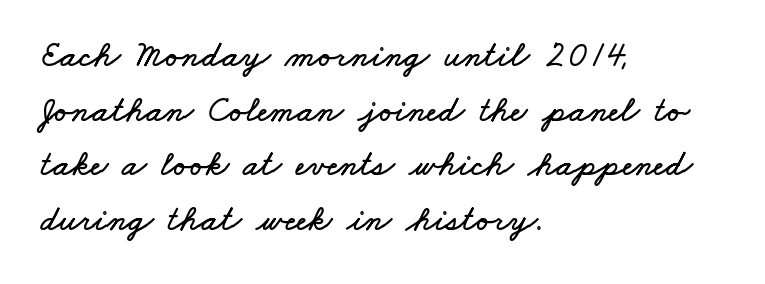
{"width": "wide", "stroke_contrast": "low", "x_height": "small", "monospaced": "no", "underline": "no", "align": "left", "line_spacing": "normal", "line_spacing_ratio": 1.52, "letter_spacing": "normal", "letter_spacing_em": 0.0, "glyph_px": 36}
